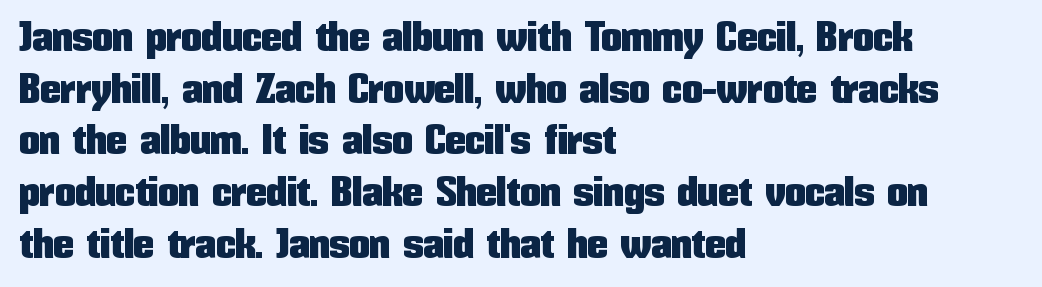
Q: Is the text italic (slanted)? A: No, it is upright.
Q: Is the typeface a serif or a sans-serif typeface? A: Sans-serif.
Q: Is the text underlined? A: No.
Q: How is the paragraph aligned? A: Left-aligned.
Q: Is the spacing between letters normal or unusually wide? A: Normal.
Q: Is the spacing between lines tight, normal or loose? A: Normal.
Q: Width (condensed, normal, or wide)? A: Condensed.
Q: Stroke contrast? A: Low.
Q: x-height? A: Medium.
Q: Monospaced? A: No.
